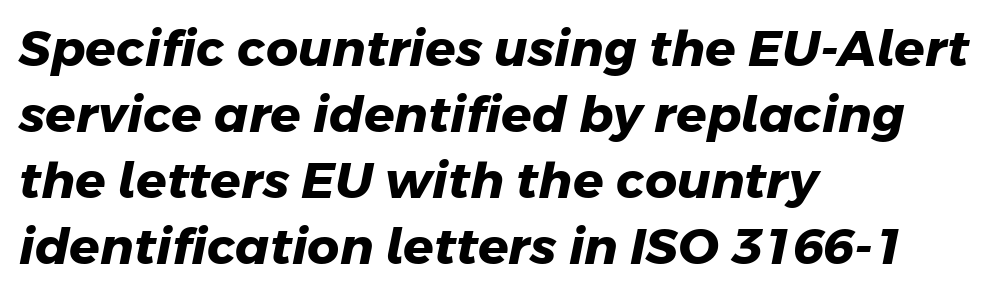
Nothing sits at the stroke ends, so this counts as sans-serif. If you measured baseline to baseline, you'd find a middling distance. Chunky letters — that's bold for sure. Check under the words: just untouched page. In terms of letterspacing, this is plain default setting. Each line starts at the same left margin while the right side varies.
